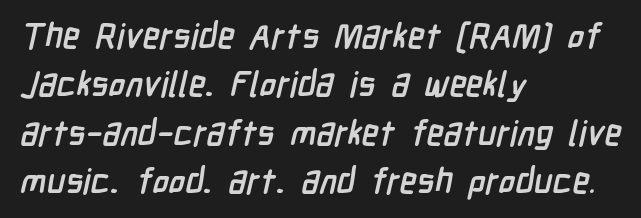
{"serif": "no", "bold": "yes", "weight": "semibold", "width": "condensed", "stroke_contrast": "low", "x_height": "medium", "monospaced": "no", "underline": "no", "align": "left", "line_spacing": "normal", "line_spacing_ratio": 1.38, "letter_spacing": "normal", "letter_spacing_em": 0.0, "glyph_px": 35}
